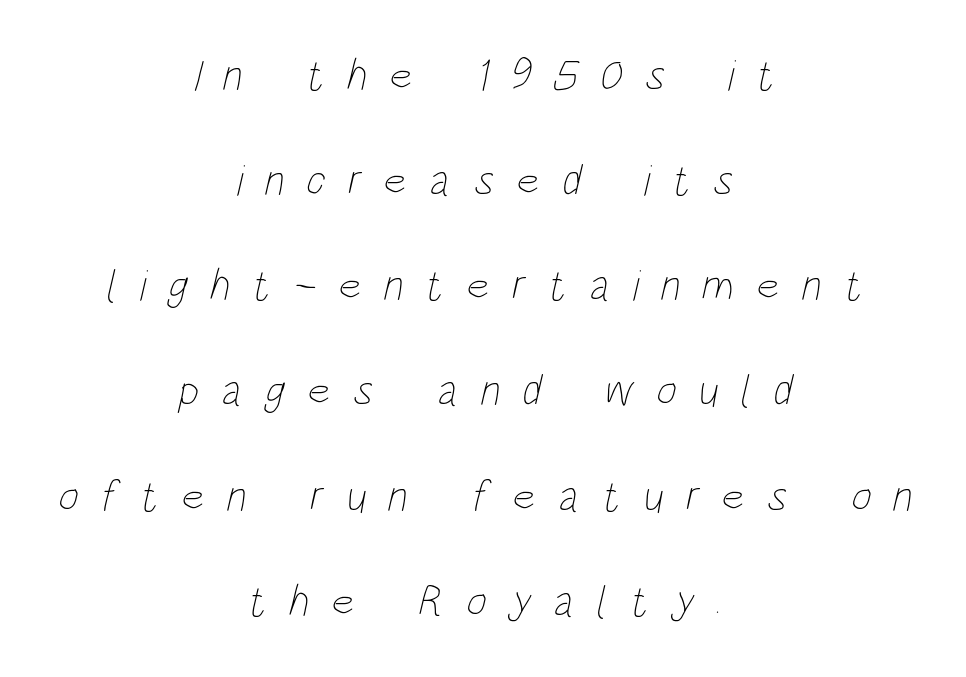
The image shows 44 px thin, condensed type; set centered, loose line spacing (2.39x), unusually wide letter spacing (+0.5 em), not underlined; low stroke contrast and a large x-height.
